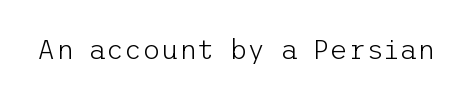
{"serif": "no", "italic": "no", "bold": "no", "weight": "light", "width": "normal", "stroke_contrast": "low", "x_height": "medium", "underline": "no", "letter_spacing": "normal", "letter_spacing_em": 0.0, "glyph_px": 28}
